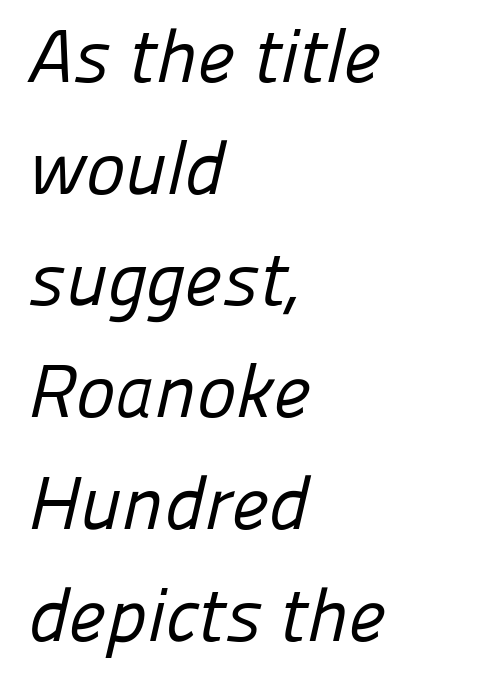
Q: Is the text bold? A: No.
Q: Is the typeface a serif or a sans-serif typeface? A: Sans-serif.
Q: Is the text underlined? A: No.
Q: How is the paragraph aligned? A: Left-aligned.
Q: Is the spacing between letters normal or unusually wide? A: Normal.
Q: Is the spacing between lines tight, normal or loose? A: Normal.
Q: Width (condensed, normal, or wide)? A: Normal.
Q: Stroke contrast? A: Low.
Q: x-height? A: Medium.
Q: Monospaced? A: No.
